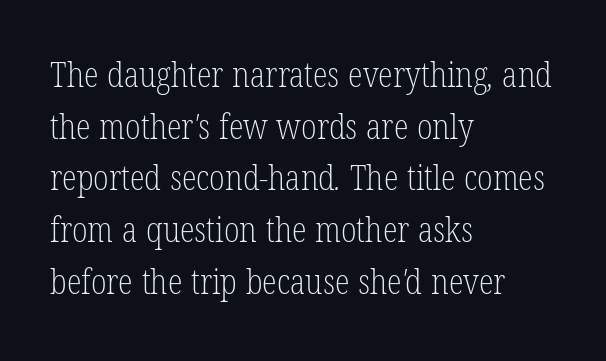
Q: Is the text bold? A: No.
Q: Is the typeface a serif or a sans-serif typeface? A: Serif.
Q: Is the text underlined? A: No.
Q: How is the paragraph aligned? A: Left-aligned.
Q: Is the spacing between letters normal or unusually wide? A: Normal.
Q: Is the spacing between lines tight, normal or loose? A: Normal.
Q: Width (condensed, normal, or wide)? A: Condensed.
Q: Stroke contrast? A: Low.
Q: x-height? A: Medium.
Q: Monospaced? A: No.
